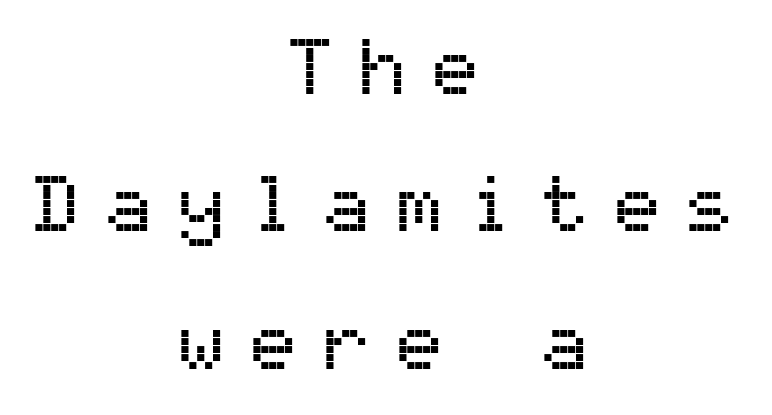
{"serif": "no", "italic": "no", "width": "normal", "stroke_contrast": "medium", "x_height": "medium", "monospaced": "yes", "underline": "no", "align": "center", "line_spacing_ratio": 1.74, "letter_spacing": "wide", "letter_spacing_em": 0.32, "glyph_px": 79}
